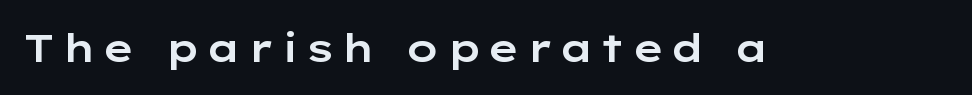
Q: Is the text italic (slanted)? A: No, it is upright.
Q: Is the typeface a serif or a sans-serif typeface? A: Sans-serif.
Q: Is the text underlined? A: No.
Q: Width (condensed, normal, or wide)? A: Wide.
Q: Stroke contrast? A: Low.
Q: x-height? A: Medium.
Q: Monospaced? A: No.
